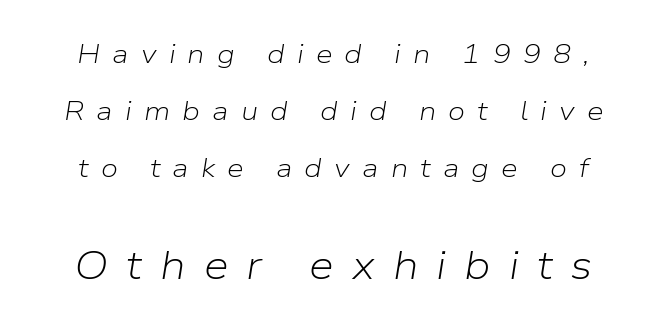
You could fit nearly another row in the gap between these rows. Think standard paragraph weight, or any step lighter than that. Small over large — that's the arrangement of the two blocks here. The tracking reads as deliberately expanded to a designer's eye.
